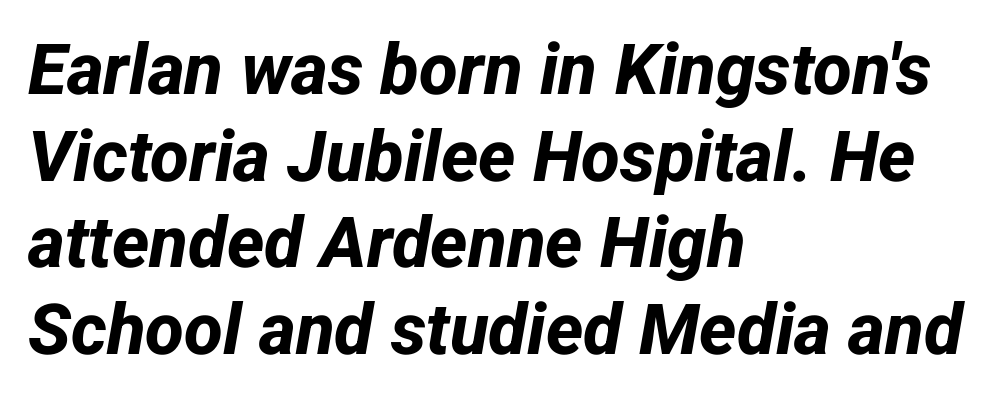
Q: Is the text bold? A: Yes.
Q: Is the typeface a serif or a sans-serif typeface? A: Sans-serif.
Q: Is the text underlined? A: No.
Q: How is the paragraph aligned? A: Left-aligned.
Q: Is the spacing between letters normal or unusually wide? A: Normal.
Q: Width (condensed, normal, or wide)? A: Normal.
Q: Stroke contrast? A: Low.
Q: x-height? A: Medium.
Q: Monospaced? A: No.
